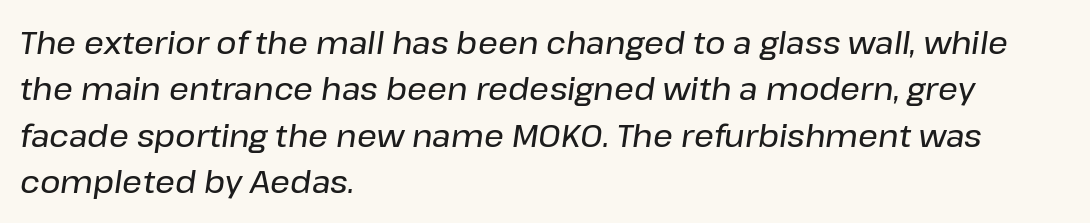
Q: Is the text italic (slanted)? A: Yes, it leans right by about 8 degrees.
Q: Is the text underlined? A: No.
Q: How is the paragraph aligned? A: Left-aligned.
Q: Is the spacing between letters normal or unusually wide? A: Normal.
Q: Is the spacing between lines tight, normal or loose? A: Normal.
Q: Width (condensed, normal, or wide)? A: Normal.
Q: Stroke contrast? A: Low.
Q: x-height? A: Medium.
Q: Monospaced? A: No.
